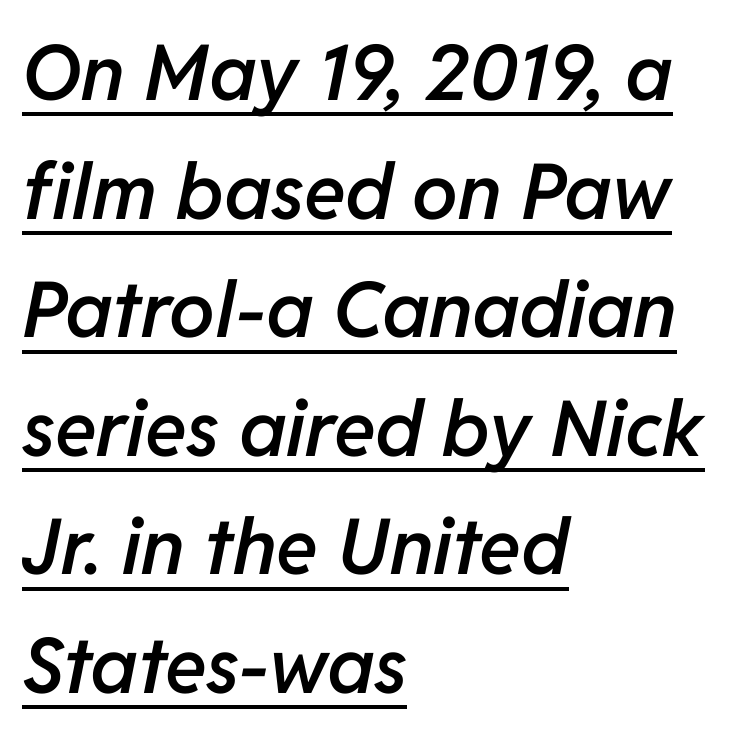
This block has exactly the height ordinary leading produces. Compared with undecorated copy, this sample adds a rule below the words. Inter-character spacing is left at the font's built-in metrics. The typesetting leans somewhat heavy: a semibold. Note the varied advance widths — an 'i' is clearly narrower than an 'm'.
